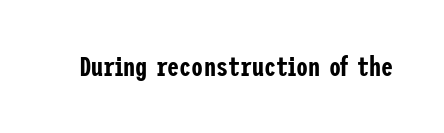
Q: Is the text italic (slanted)? A: No, it is upright.
Q: Is the text underlined? A: No.
Q: Is the spacing between letters normal or unusually wide? A: Normal.
